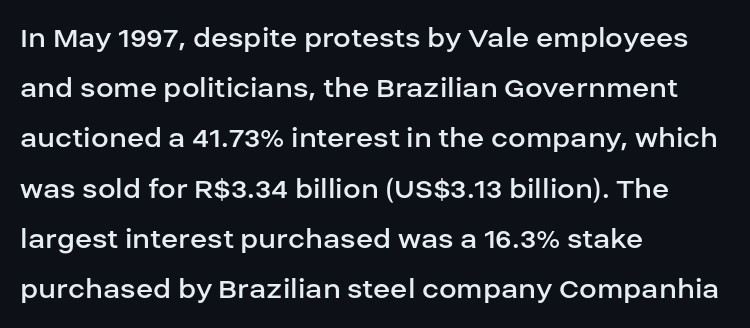
Q: Is the text bold? A: No.
Q: Is the text italic (slanted)? A: No, it is upright.
Q: Is the typeface a serif or a sans-serif typeface? A: Sans-serif.
Q: Is the text underlined? A: No.
Q: How is the paragraph aligned? A: Left-aligned.
Q: Is the spacing between letters normal or unusually wide? A: Normal.
Q: Is the spacing between lines tight, normal or loose? A: Normal.
Q: Width (condensed, normal, or wide)? A: Normal.
Q: Stroke contrast? A: Low.
Q: x-height? A: Large.
Q: Monospaced? A: No.
